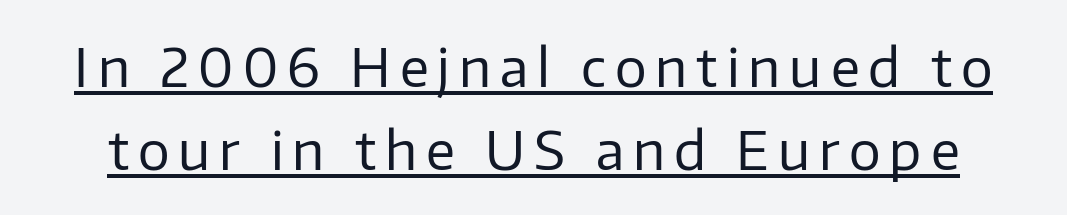
Q: Is the text bold? A: No.
Q: Is the text italic (slanted)? A: No, it is upright.
Q: Is the typeface a serif or a sans-serif typeface? A: Sans-serif.
Q: Is the text underlined? A: Yes.
Q: Is the spacing between lines tight, normal or loose? A: Normal.
Q: Width (condensed, normal, or wide)? A: Normal.
Q: Stroke contrast? A: Low.
Q: x-height? A: Medium.
Q: Monospaced? A: No.
